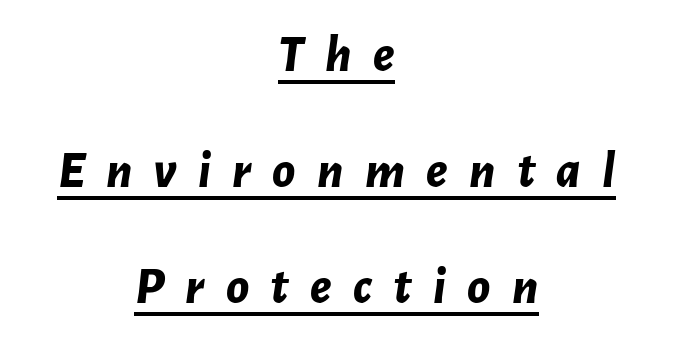
The image shows 52 px bold type, italic (leaning right); set centered, loose line spacing (2.23x), unusually wide letter spacing (+0.41 em), underlined; low stroke contrast and a medium x-height.
